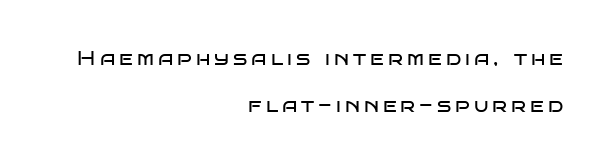
{"italic": "no", "bold": "no", "underline": "no", "align": "right", "line_spacing": "loose", "line_spacing_ratio": 2.33, "letter_spacing": "wide", "letter_spacing_em": 0.2, "glyph_px": 20}
